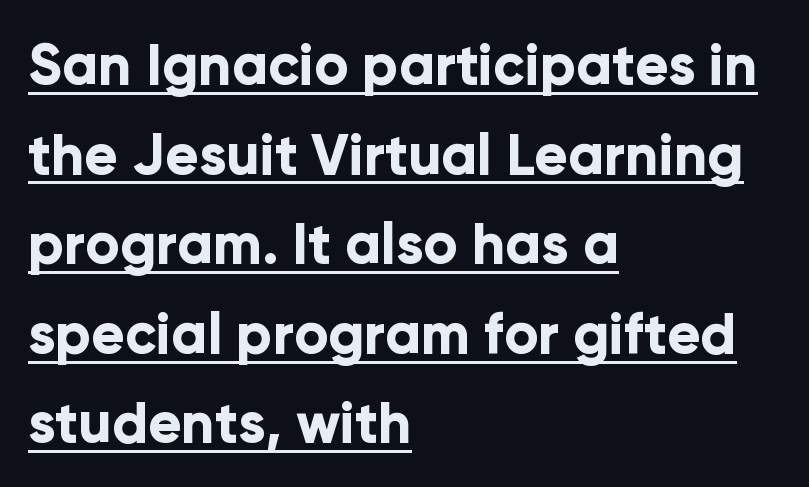
Q: Is the text bold? A: Yes.
Q: Is the text italic (slanted)? A: No, it is upright.
Q: Is the typeface a serif or a sans-serif typeface? A: Sans-serif.
Q: Is the text underlined? A: Yes.
Q: How is the paragraph aligned? A: Left-aligned.
Q: Is the spacing between letters normal or unusually wide? A: Normal.
Q: Is the spacing between lines tight, normal or loose? A: Normal.
Q: Width (condensed, normal, or wide)? A: Normal.
Q: Stroke contrast? A: Low.
Q: x-height? A: Medium.
Q: Monospaced? A: No.
